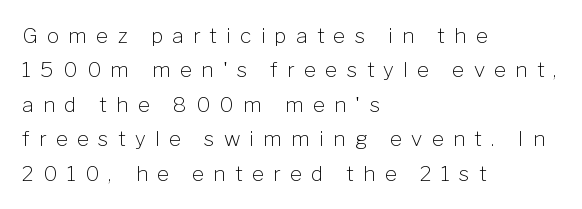
{"italic": "no", "bold": "no", "underline": "no", "align": "left", "line_spacing": "normal", "line_spacing_ratio": 1.64, "letter_spacing": "wide", "letter_spacing_em": 0.44, "glyph_px": 21}
